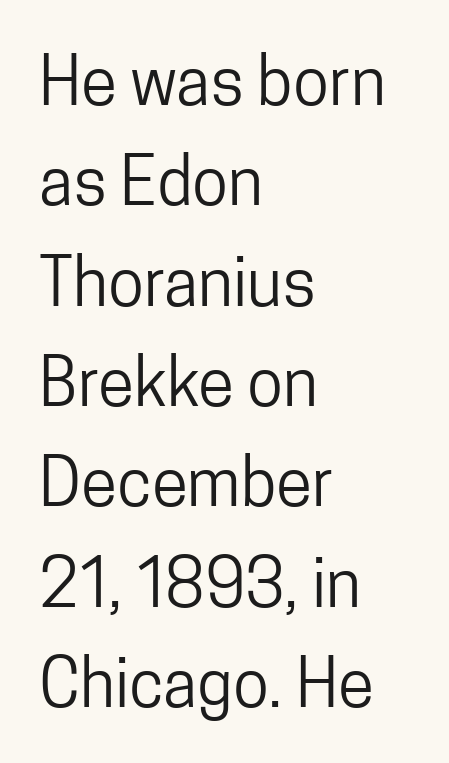
{"serif": "no", "italic": "no", "bold": "no", "weight": "regular", "width": "condensed", "stroke_contrast": "low", "x_height": "medium", "monospaced": "no", "underline": "no", "align": "left", "line_spacing": "normal", "line_spacing_ratio": 1.52, "letter_spacing": "normal", "letter_spacing_em": 0.0, "glyph_px": 66}
